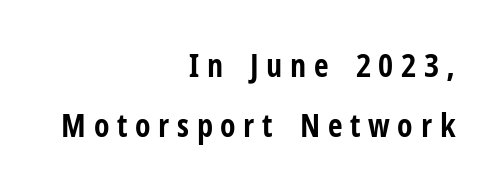
The image shows 32 px bold, condensed sans-serif type, upright; set right-aligned, line spacing 1.88x, unusually wide letter spacing (+0.24 em), not underlined; low stroke contrast and a medium x-height.
